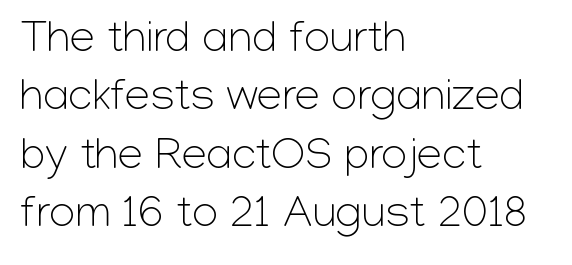
Q: Is the text bold? A: No.
Q: Is the text italic (slanted)? A: No, it is upright.
Q: Is the typeface a serif or a sans-serif typeface? A: Sans-serif.
Q: Is the text underlined? A: No.
Q: How is the paragraph aligned? A: Left-aligned.
Q: Is the spacing between letters normal or unusually wide? A: Normal.
Q: Is the spacing between lines tight, normal or loose? A: Normal.
Q: Width (condensed, normal, or wide)? A: Normal.
Q: Stroke contrast? A: Low.
Q: x-height? A: Medium.
Q: Monospaced? A: No.
